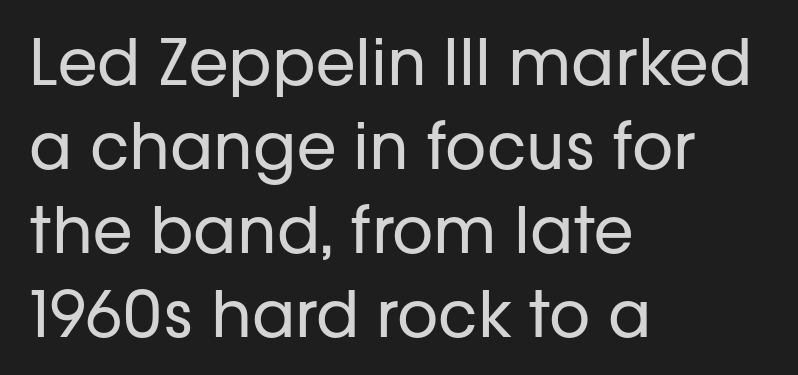
The image shows 64 px regular-weight sans-serif type, upright; set left-aligned, normal line spacing (1.31x), normal letter spacing, not underlined; low stroke contrast and a medium x-height.
